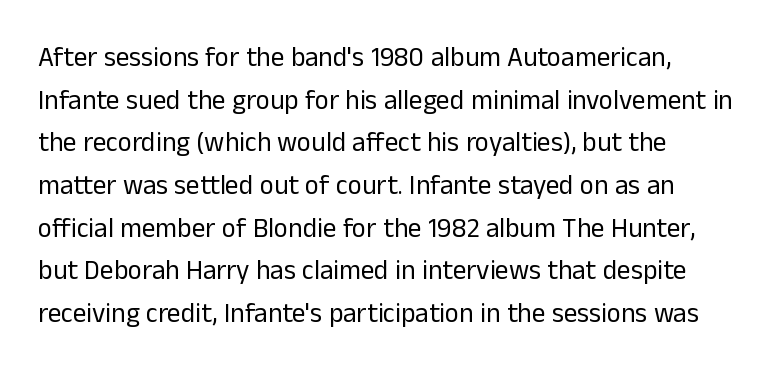
The image shows 27 px text type, upright; set left-aligned, normal line spacing (1.58x), normal letter spacing, not underlined.
